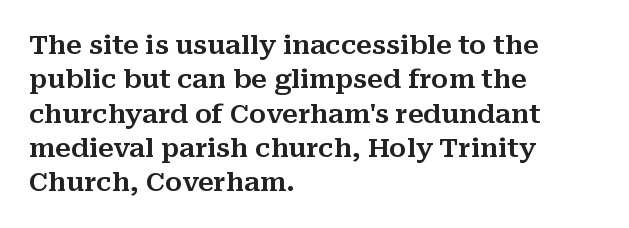
Q: Is the text italic (slanted)? A: No, it is upright.
Q: Is the text underlined? A: No.
Q: How is the paragraph aligned? A: Left-aligned.
Q: Is the spacing between letters normal or unusually wide? A: Normal.
Q: Is the spacing between lines tight, normal or loose? A: Normal.
